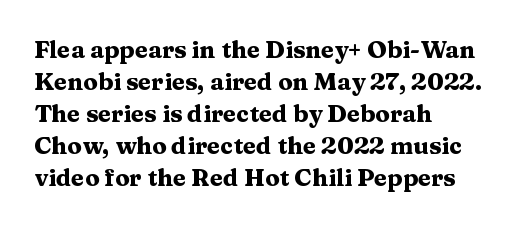
The image shows 24 px bold type, upright; set left-aligned, normal line spacing (1.33x), normal letter spacing, not underlined.
